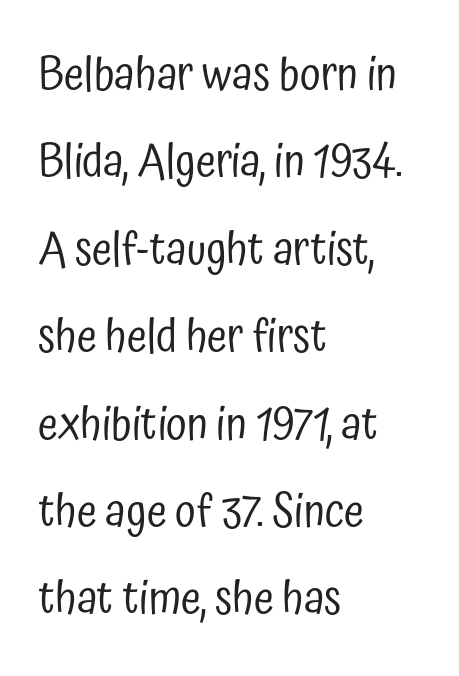
Q: Is the text bold? A: No.
Q: Is the text italic (slanted)? A: No, it is upright.
Q: Is the typeface a serif or a sans-serif typeface? A: Sans-serif.
Q: Is the text underlined? A: No.
Q: How is the paragraph aligned? A: Left-aligned.
Q: Is the spacing between letters normal or unusually wide? A: Normal.
Q: Is the spacing between lines tight, normal or loose? A: Loose.
Q: Width (condensed, normal, or wide)? A: Condensed.
Q: Stroke contrast? A: Low.
Q: x-height? A: Medium.
Q: Monospaced? A: No.
